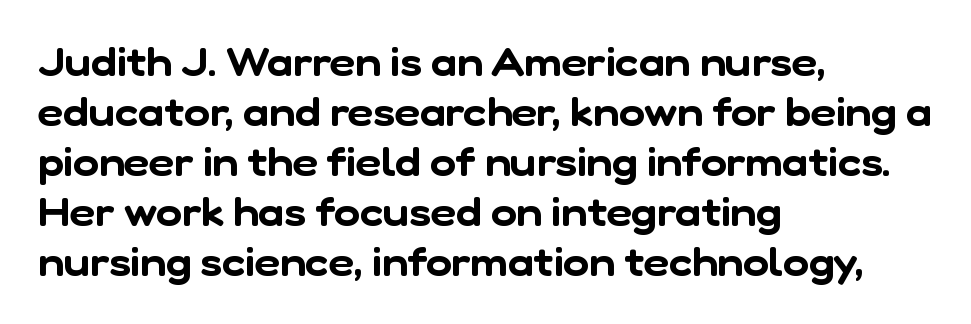
The image shows 39 px sans-serif type; set left-aligned, normal line spacing (1.28x), normal letter spacing, not underlined; low stroke contrast and a medium x-height.
